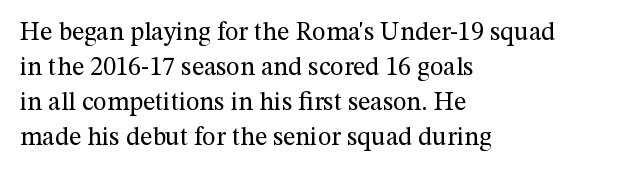
{"italic": "no", "bold": "no", "underline": "no", "align": "left", "line_spacing": "normal", "line_spacing_ratio": 1.34, "letter_spacing": "normal", "letter_spacing_em": 0.0, "glyph_px": 26}
